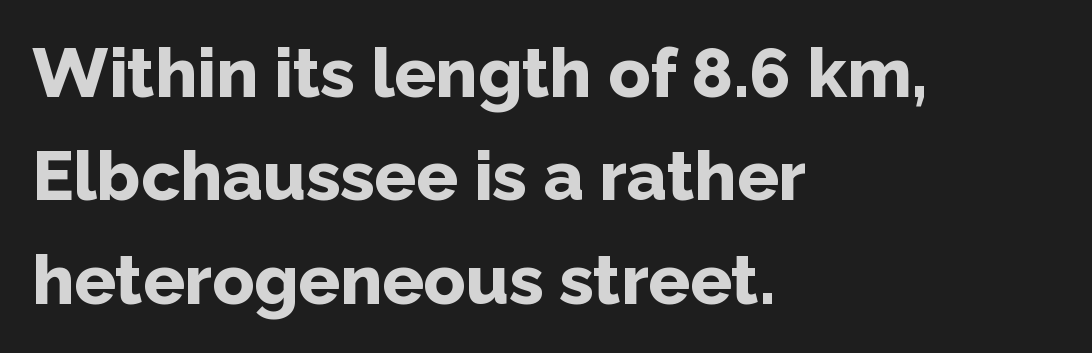
The image shows 69 px bold sans-serif type, upright; set left-aligned, normal line spacing (1.5x), normal letter spacing, not underlined; low stroke contrast and a medium x-height.
